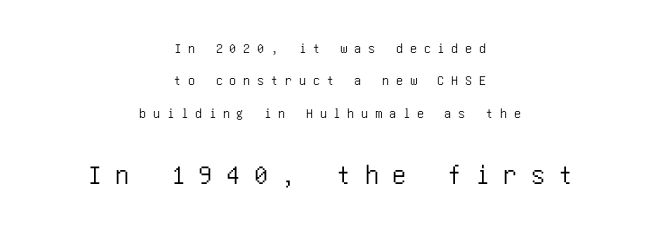
The image shows 28 px condensed sans-serif type, upright; set centered, loose line spacing (2.31x), unusually wide letter spacing (+0.49 em), not underlined; the second (bottom) block is 2.0x larger; low stroke contrast and a large x-height.
